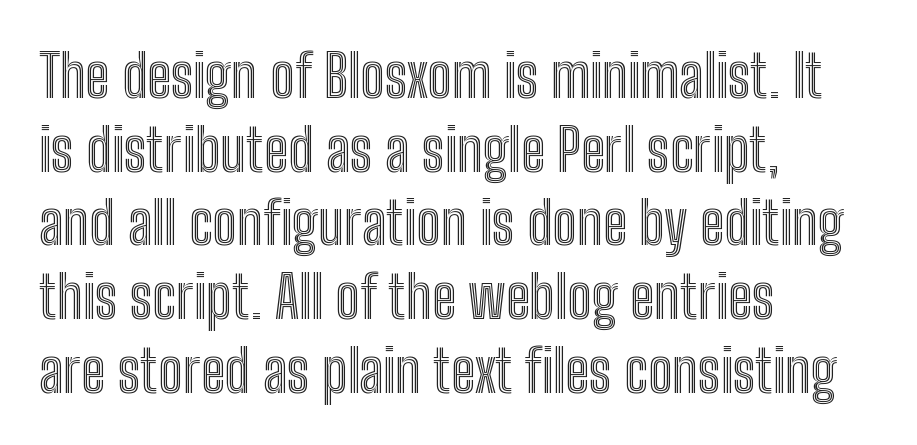
{"italic": "no", "width": "condensed", "x_height": "medium", "monospaced": "no", "underline": "no", "align": "left", "line_spacing": "normal", "line_spacing_ratio": 1.25, "letter_spacing": "normal", "letter_spacing_em": 0.0, "glyph_px": 59}
